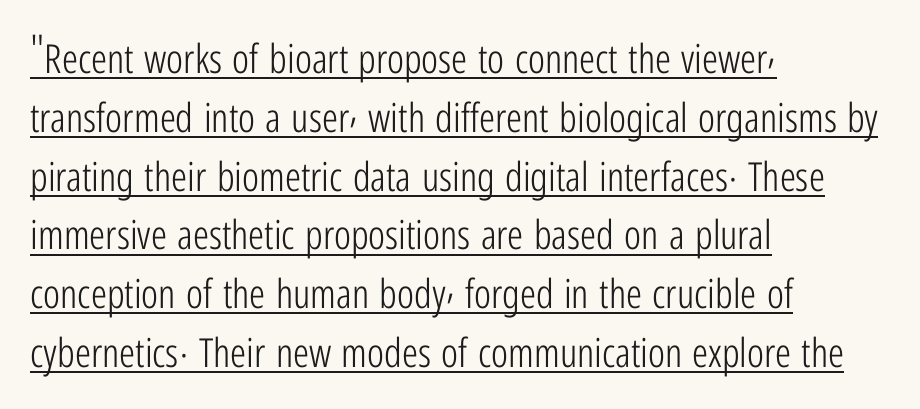
Q: Is the text bold? A: No.
Q: Is the text italic (slanted)? A: No, it is upright.
Q: Is the typeface a serif or a sans-serif typeface? A: Sans-serif.
Q: Is the text underlined? A: Yes.
Q: How is the paragraph aligned? A: Left-aligned.
Q: Is the spacing between letters normal or unusually wide? A: Normal.
Q: Is the spacing between lines tight, normal or loose? A: Normal.
Q: Width (condensed, normal, or wide)? A: Condensed.
Q: Stroke contrast? A: Low.
Q: x-height? A: Medium.
Q: Monospaced? A: No.
